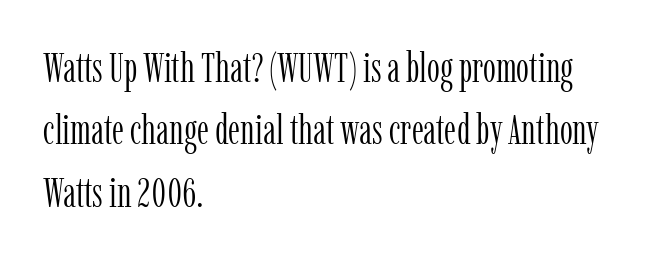
The image shows 41 px light, condensed serif type, upright; set left-aligned, normal line spacing (1.52x), normal letter spacing, not underlined; low stroke contrast and a medium x-height.
